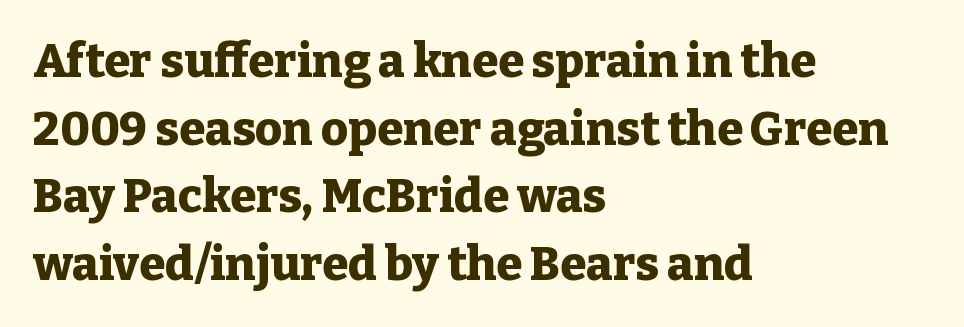
The image shows 47 px heavy serif type, upright; set left-aligned, normal line spacing (1.44x), normal letter spacing, not underlined; low stroke contrast and a medium x-height.
